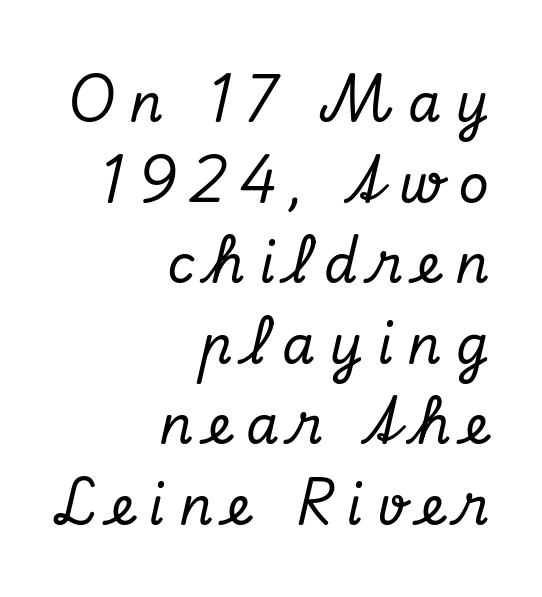
The image shows 53 px serif type, italic (leaning right); set right-aligned, normal line spacing (1.52x), unusually wide letter spacing (+0.27 em), not underlined; low stroke contrast and a small x-height.
